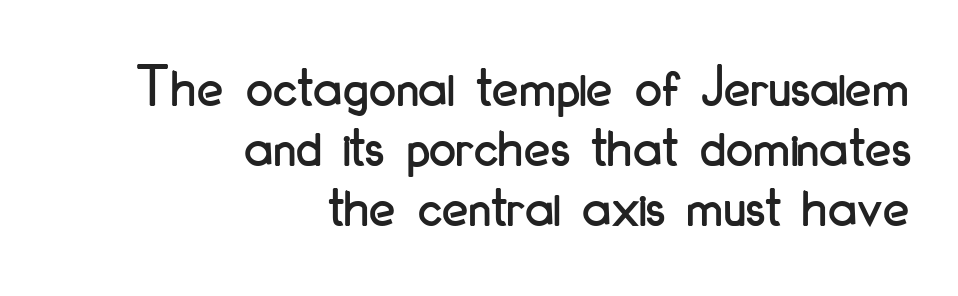
Short note: letters normally spaced. Descender tails drop into unmarked territory. What's the leading like? Squeezed, with rows nearly overlapping. The rag falls on the left side of this text block. Notice how the stems are strictly vertical — no italics here. Regarding serifs, this sample does without them.
